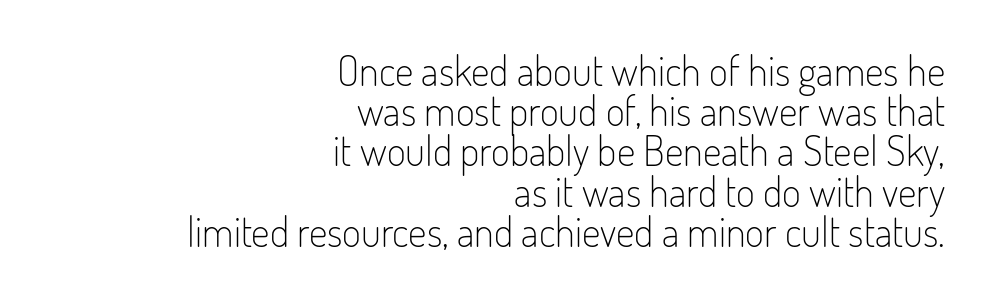
{"serif": "no", "italic": "no", "bold": "no", "weight": "light", "width": "condensed", "stroke_contrast": "low", "x_height": "small", "monospaced": "no", "underline": "no", "align": "right", "line_spacing": "tight", "line_spacing_ratio": 0.98, "letter_spacing": "normal", "letter_spacing_em": 0.0, "glyph_px": 41}
